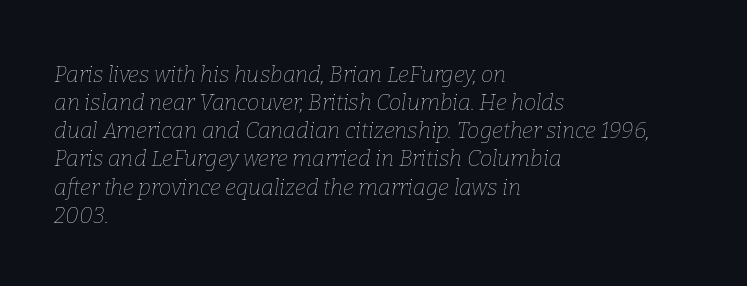
{"italic": "yes", "lean": "right", "slant_degrees": 9, "bold": "no", "underline": "no", "align": "left", "line_spacing": "normal", "line_spacing_ratio": 1.28, "letter_spacing": "normal", "letter_spacing_em": 0.0, "glyph_px": 22}
